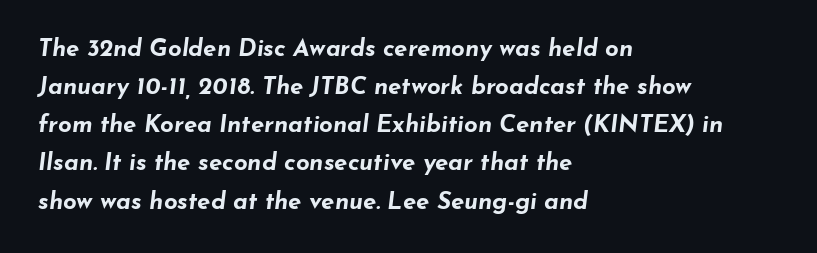
The image shows 24 px bold type, italic (leaning right); set left-aligned, normal line spacing (1.59x), normal letter spacing, not underlined.
